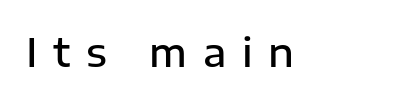
{"serif": "no", "italic": "no", "bold": "semi", "weight": "semibold", "width": "normal", "stroke_contrast": "low", "x_height": "medium", "monospaced": "no", "underline": "no", "letter_spacing": "wide", "letter_spacing_em": 0.4, "glyph_px": 39}
